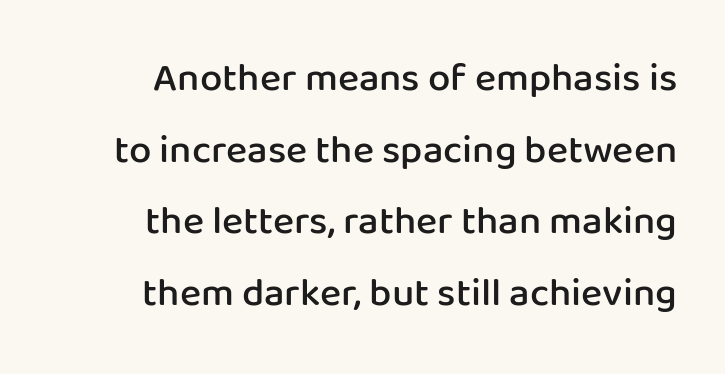
A flush-right, rag-left setting is used for this passage. How are the letters spaced? Ordinarily, with no added tracking. Each glyph is drawn with semibold strokes, heavier than normal yet not fully bold. Just letters on the line, the space beneath them empty. Every stem runs plumb, perpendicular to the baseline. Letterform terminals end flat and unadorned throughout the passage.
